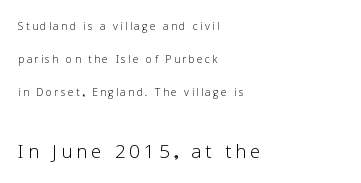
Whoever set this made the second block the dominant, larger element. The setting favours the left margin, as ordinary paragraphs usually do. Loosely led — the rows are spread out. No word sits above an underline. Every stem runs plumb, perpendicular to the baseline.
